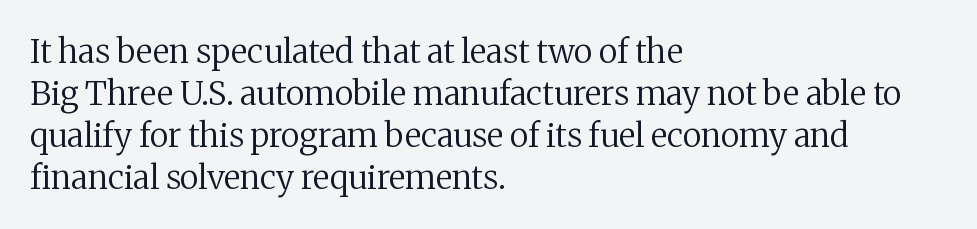
This is the regular roman posture of the typeface. A clean baseline with only descenders dipping below it. Letterform terminals end in serifs throughout the passage. This sample has the flowing, uneven cadence of proportional lettering. Rows of type keep a routine distance in the vertical direction.
